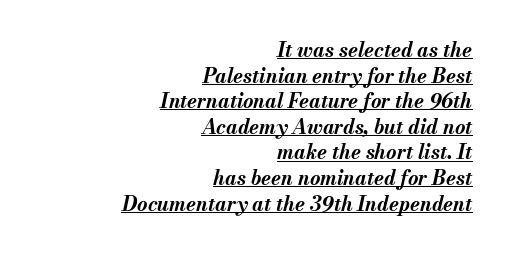
Q: Is the text bold? A: Yes.
Q: Is the text italic (slanted)? A: Yes, it leans right by about 13 degrees.
Q: Is the text underlined? A: Yes.
Q: How is the paragraph aligned? A: Right-aligned.
Q: Is the spacing between letters normal or unusually wide? A: Normal.
Q: Is the spacing between lines tight, normal or loose? A: Normal.
